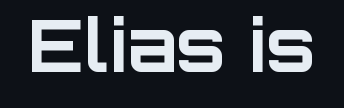
{"serif": "no", "italic": "no", "bold": "yes", "weight": "bold", "width": "normal", "stroke_contrast": "low", "x_height": "large", "monospaced": "no", "underline": "no", "letter_spacing": "normal", "letter_spacing_em": 0.0, "glyph_px": 73}
